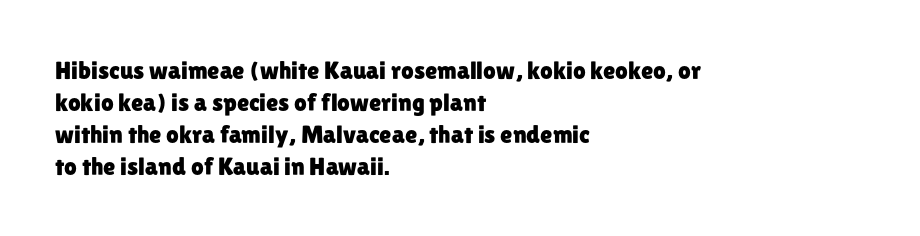
Q: Is the text italic (slanted)? A: No, it is upright.
Q: Is the text underlined? A: No.
Q: How is the paragraph aligned? A: Left-aligned.
Q: Is the spacing between letters normal or unusually wide? A: Normal.
Q: Is the spacing between lines tight, normal or loose? A: Normal.
